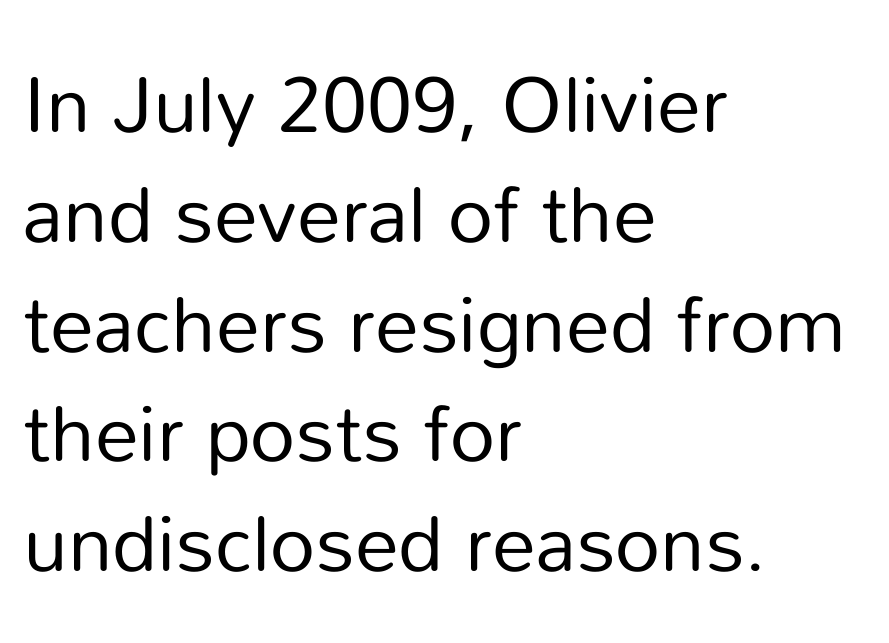
{"serif": "no", "italic": "no", "bold": "no", "weight": "regular", "width": "normal", "stroke_contrast": "low", "x_height": "medium", "monospaced": "no", "underline": "no", "align": "left", "line_spacing": "normal", "line_spacing_ratio": 1.39, "letter_spacing": "normal", "letter_spacing_em": 0.0, "glyph_px": 79}
